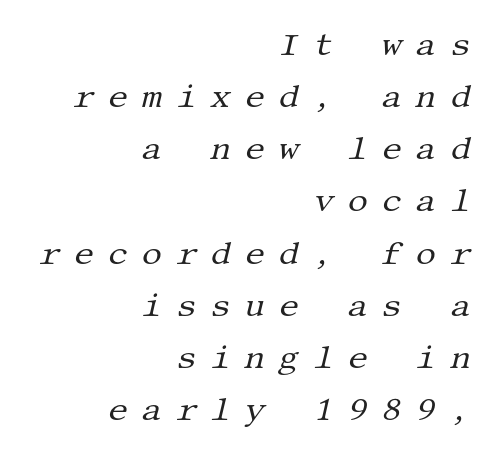
The image shows 32 px regular-weight serif type, italic (leaning right); set right-aligned, normal line spacing (1.63x), unusually wide letter spacing (+0.43 em), not underlined; medium stroke contrast and a large x-height.
